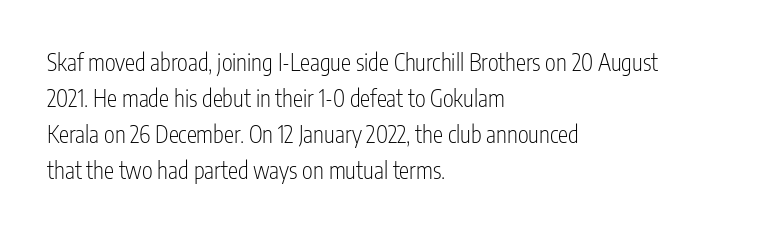
Q: Is the text bold? A: No.
Q: Is the text italic (slanted)? A: No, it is upright.
Q: Is the text underlined? A: No.
Q: How is the paragraph aligned? A: Left-aligned.
Q: Is the spacing between letters normal or unusually wide? A: Normal.
Q: Is the spacing between lines tight, normal or loose? A: Normal.
